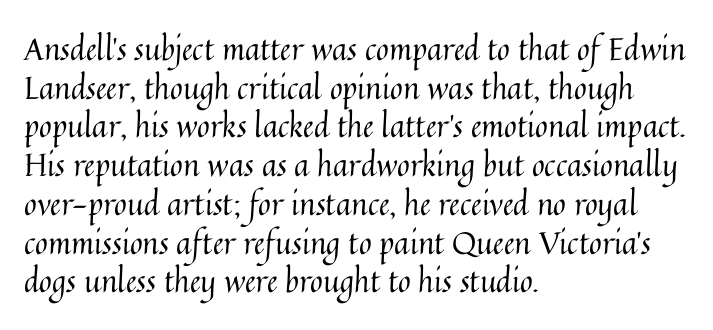
Compared with typical body copy, the letter spacing here is the same. Underlining? Definitely not there. The typesetting does not lean heavy: it is not bold. Teacher's note: observe the even left margin — that is flush-left alignment. The rendering uses natural spacing where letterforms have individual widths.
